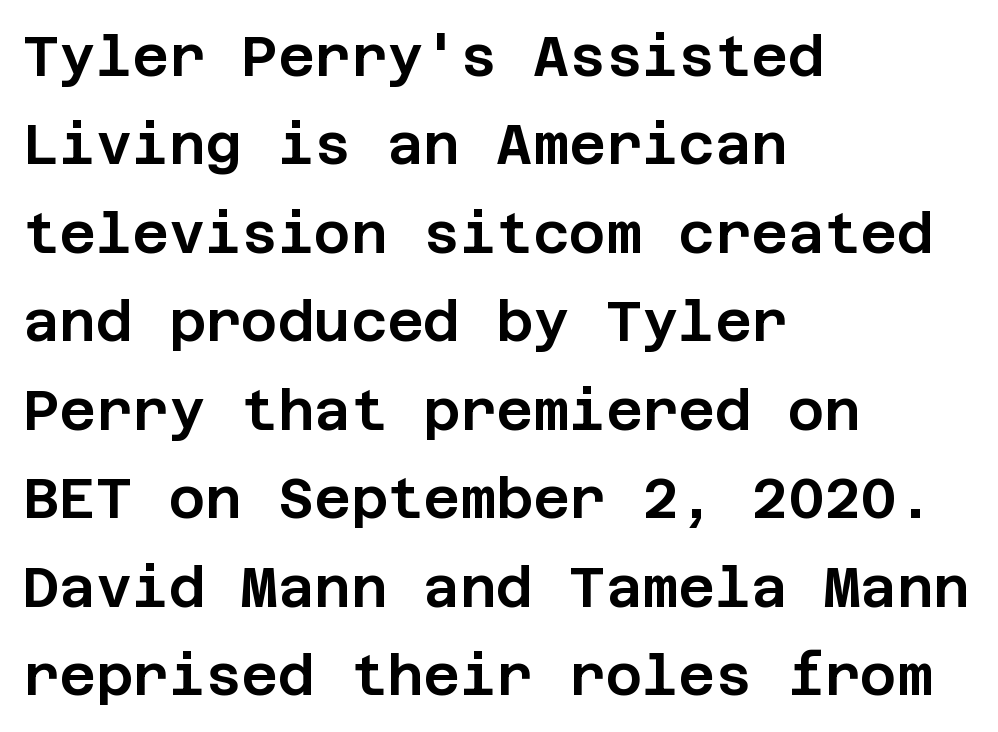
{"serif": "no", "italic": "no", "width": "normal", "stroke_contrast": "low", "x_height": "large", "underline": "no", "align": "left", "line_spacing": "normal", "line_spacing_ratio": 1.58, "letter_spacing": "normal", "letter_spacing_em": 0.0, "glyph_px": 56}
